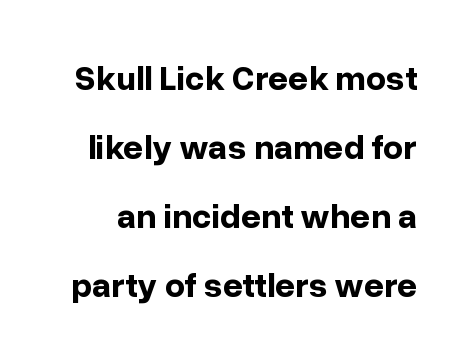
{"serif": "no", "italic": "no", "bold": "yes", "weight": "bold", "width": "normal", "stroke_contrast": "low", "x_height": "medium", "monospaced": "no", "underline": "no", "line_spacing": "loose", "line_spacing_ratio": 1.97, "letter_spacing": "normal", "letter_spacing_em": 0.0, "glyph_px": 35}
